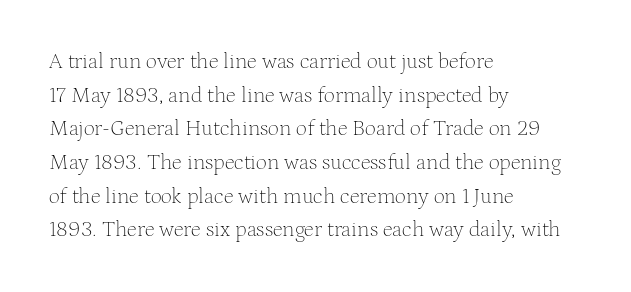
Q: Is the text bold? A: No.
Q: Is the text italic (slanted)? A: No, it is upright.
Q: Is the text underlined? A: No.
Q: How is the paragraph aligned? A: Left-aligned.
Q: Is the spacing between letters normal or unusually wide? A: Normal.
Q: Is the spacing between lines tight, normal or loose? A: Normal.
